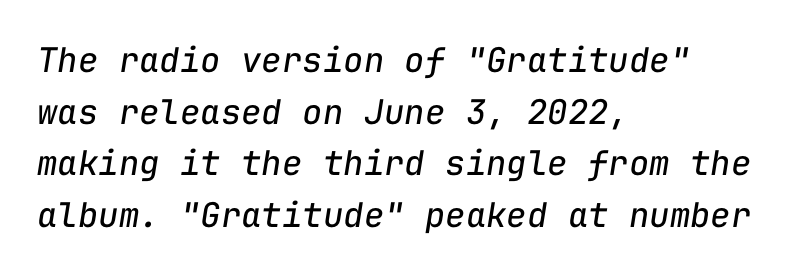
The image shows 34 px regular-weight type, italic (leaning right), monospaced; set left-aligned, normal line spacing (1.52x), normal letter spacing, not underlined; low stroke contrast and a medium x-height.
